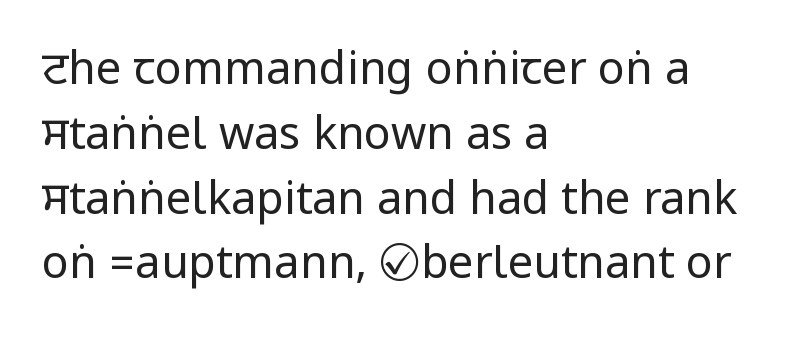
{"serif": "no", "italic": "no", "bold": "no", "weight": "regular", "width": "condensed", "stroke_contrast": "low", "underline": "no", "align": "left", "line_spacing": "normal", "line_spacing_ratio": 1.44, "letter_spacing": "normal", "letter_spacing_em": 0.0, "glyph_px": 45}
